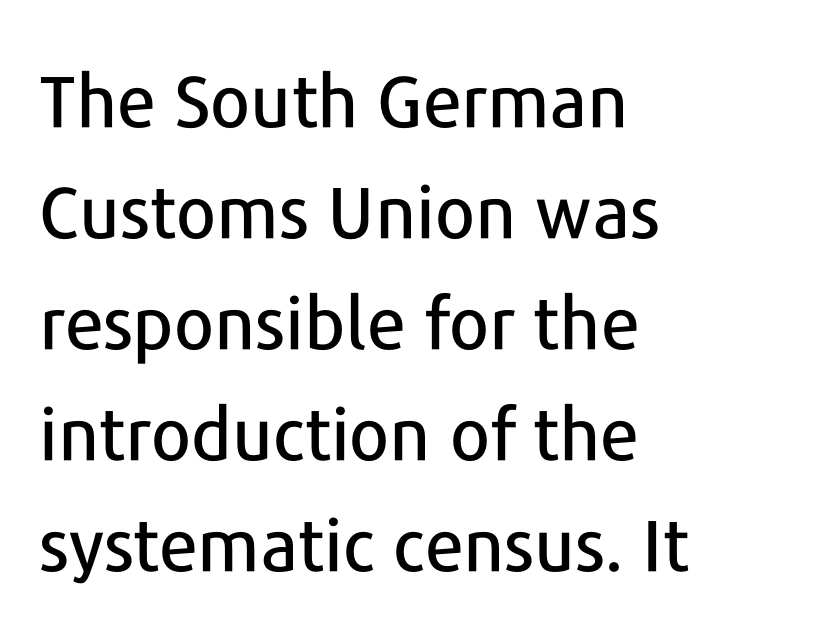
{"serif": "no", "italic": "no", "width": "normal", "stroke_contrast": "low", "x_height": "medium", "monospaced": "no", "underline": "no", "align": "left", "line_spacing": "normal", "line_spacing_ratio": 1.54, "letter_spacing": "normal", "letter_spacing_em": 0.0, "glyph_px": 72}
